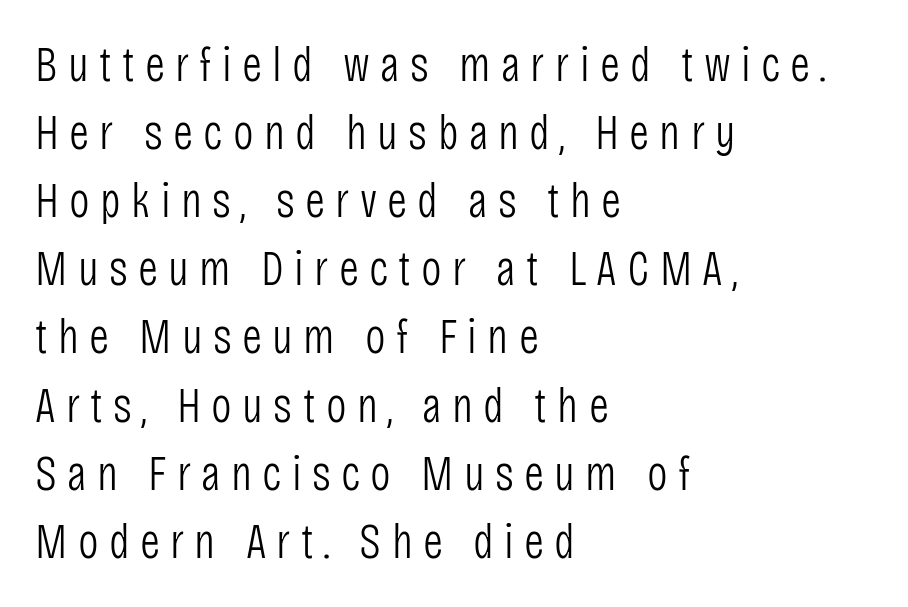
The image shows 49 px light, condensed sans-serif type, upright; set left-aligned, normal line spacing (1.39x), unusually wide letter spacing (+0.21 em), not underlined; low stroke contrast and a large x-height.
